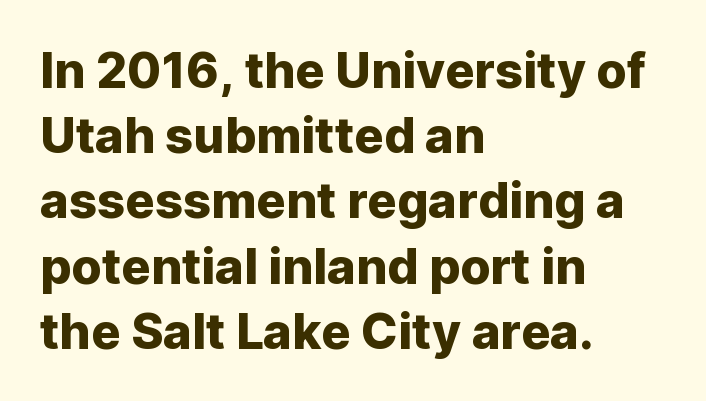
The lines are quadded left. Just letters on the line, the space beneath them empty. The characters display no serif detailing; their extremities are plain. Ordinary non-slanted type is in use.
